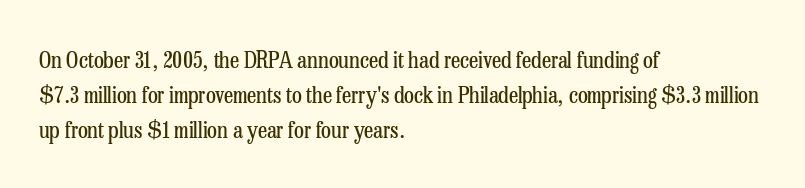
A typesetter would call this leading conventional body-copy spacing. Casual observation: everything's shoved over to the left. Counters stay open thanks to moderate or lighter strokes. The lettering stays uniformly vertical, giving the passage a roman look. No extra tracking has been applied to these lines. The gap between lines stays unmarked.
